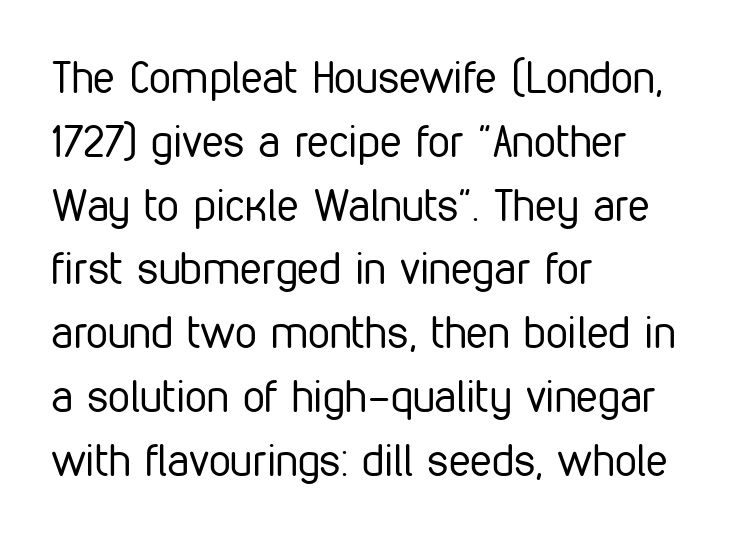
Q: Is the text bold? A: No.
Q: Is the text italic (slanted)? A: No, it is upright.
Q: Is the typeface a serif or a sans-serif typeface? A: Sans-serif.
Q: Is the text underlined? A: No.
Q: How is the paragraph aligned? A: Left-aligned.
Q: Is the spacing between letters normal or unusually wide? A: Normal.
Q: Is the spacing between lines tight, normal or loose? A: Normal.
Q: Width (condensed, normal, or wide)? A: Condensed.
Q: Stroke contrast? A: Low.
Q: x-height? A: Medium.
Q: Monospaced? A: No.
